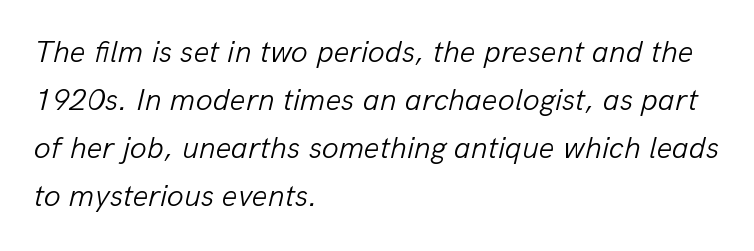
The image shows 31 px light type, italic (leaning right); set left-aligned, normal line spacing (1.55x), normal letter spacing, not underlined; low stroke contrast and a medium x-height.
